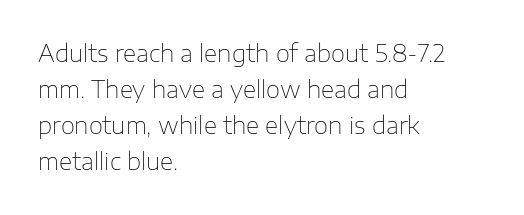
The image shows 23 px text type, upright; set left-aligned, normal line spacing (1.57x), normal letter spacing, not underlined.
